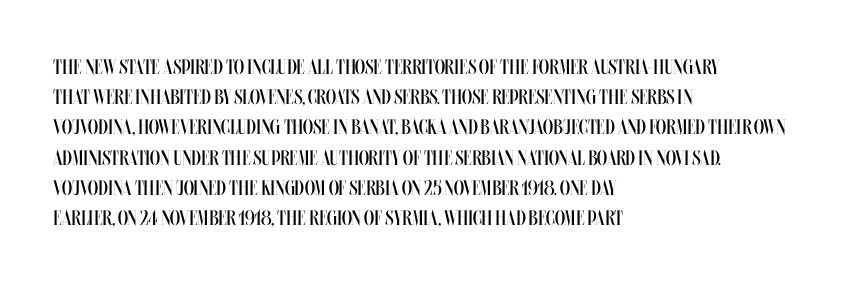
Q: Is the text bold? A: No.
Q: Is the text italic (slanted)? A: No, it is upright.
Q: Is the text underlined? A: No.
Q: How is the paragraph aligned? A: Left-aligned.
Q: Is the spacing between letters normal or unusually wide? A: Normal.
Q: Is the spacing between lines tight, normal or loose? A: Normal.
